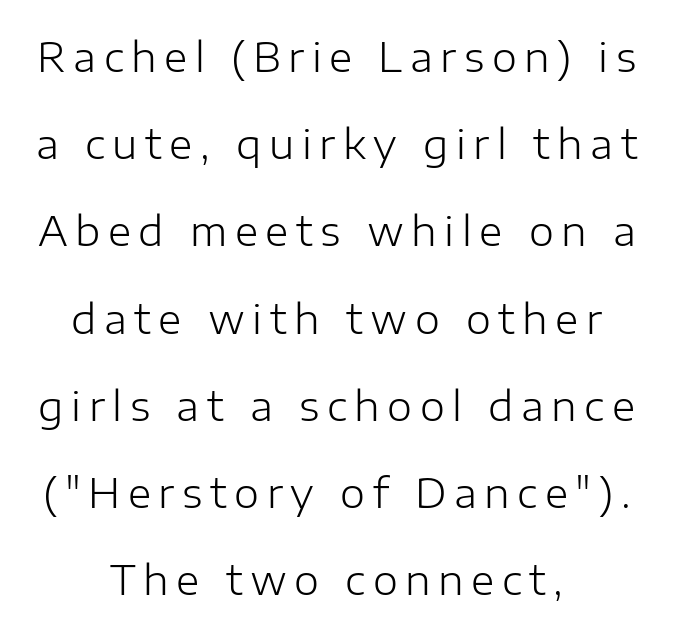
{"serif": "no", "italic": "no", "bold": "no", "weight": "light", "width": "normal", "stroke_contrast": "low", "x_height": "medium", "monospaced": "no", "underline": "no", "align": "center", "line_spacing": "loose", "line_spacing_ratio": 2.18, "glyph_px": 40}
